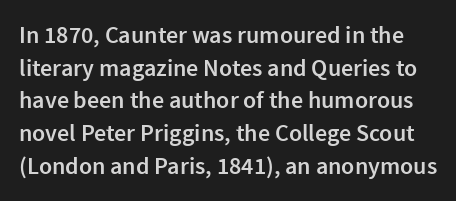
{"italic": "no", "bold": "semi", "underline": "no", "line_spacing": "normal", "line_spacing_ratio": 1.36, "letter_spacing": "normal", "letter_spacing_em": 0.0, "glyph_px": 24}
